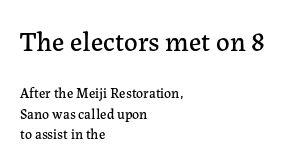
Q: Is the text italic (slanted)? A: No, it is upright.
Q: Is the text underlined? A: No.
Q: How is the paragraph aligned? A: Left-aligned.
Q: Is the spacing between letters normal or unusually wide? A: Normal.
Q: Is the spacing between lines tight, normal or loose? A: Normal.
Q: Which block of text is set in a larger size, the first (top) or the second (bottom)? A: The first (top) one.
